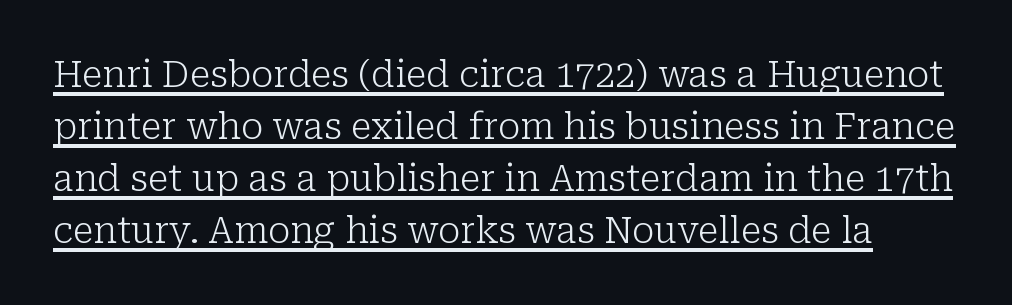
The image shows 36 px light serif type, upright; set normal line spacing (1.44x), normal letter spacing, underlined; low stroke contrast and a medium x-height.
